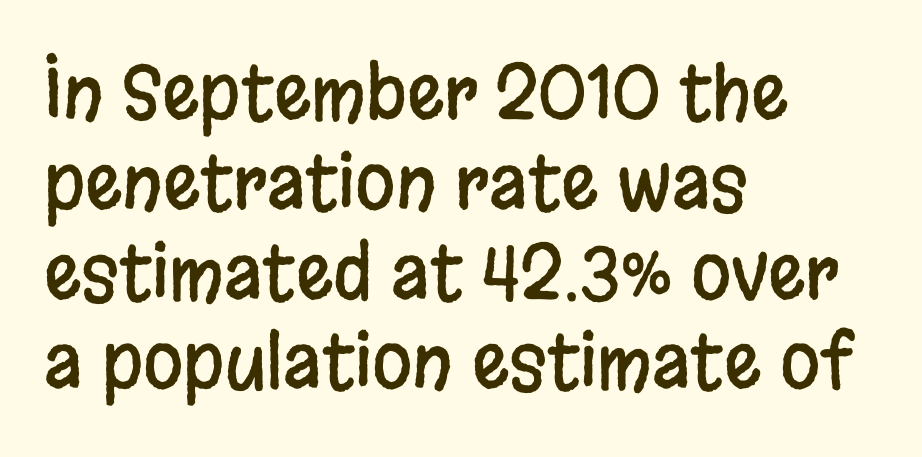
The string is rendered with underlining switched off. Inter-character spacing is left at the font's built-in metrics. Grotesque or geometric, the face here clearly has no serifs. A roman cut, with each character standing at attention. Leftover space on each line is placed entirely after the last word. Is this a fixed-width face? No — the glyphs have proportional, varying widths.
